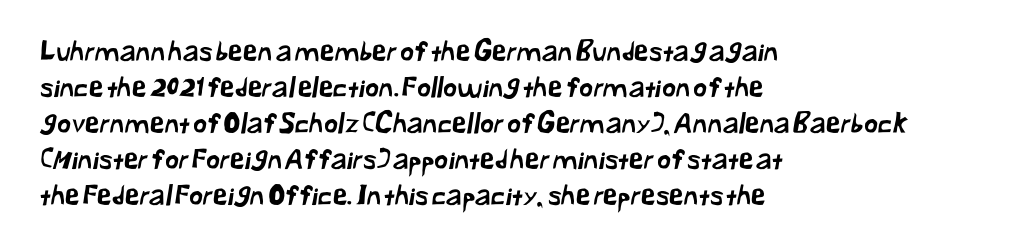
The image shows 27 px text type; set left-aligned, normal line spacing (1.33x), normal letter spacing, not underlined.
